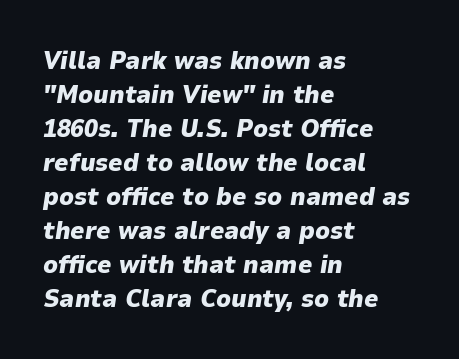
{"italic": "yes", "lean": "right", "slant_degrees": 9, "bold": "yes", "underline": "no", "align": "left", "line_spacing": "normal", "line_spacing_ratio": 1.36, "letter_spacing": "normal", "letter_spacing_em": 0.0, "glyph_px": 25}
